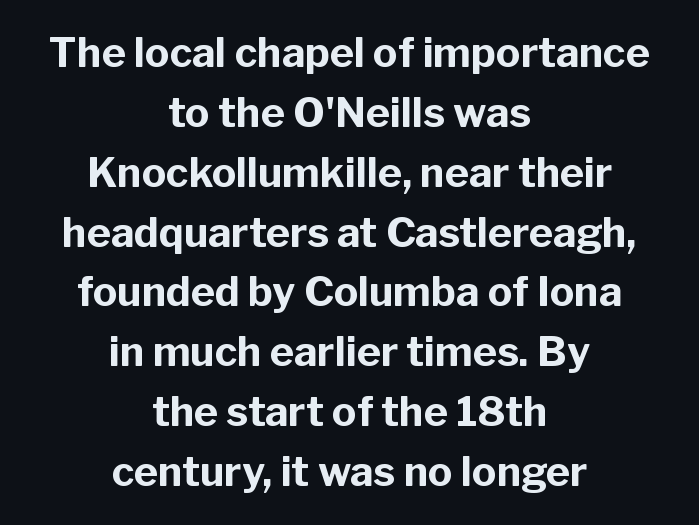
Letter spacing: default. The rendering positions every line midway between the sides. Decoration check: the copy has no underline. Serifs: no, the terminals of the letterforms are clean. Vertical strokes here are truly vertical. Character widths vary here, with narrow letters taking less room than wide ones.
